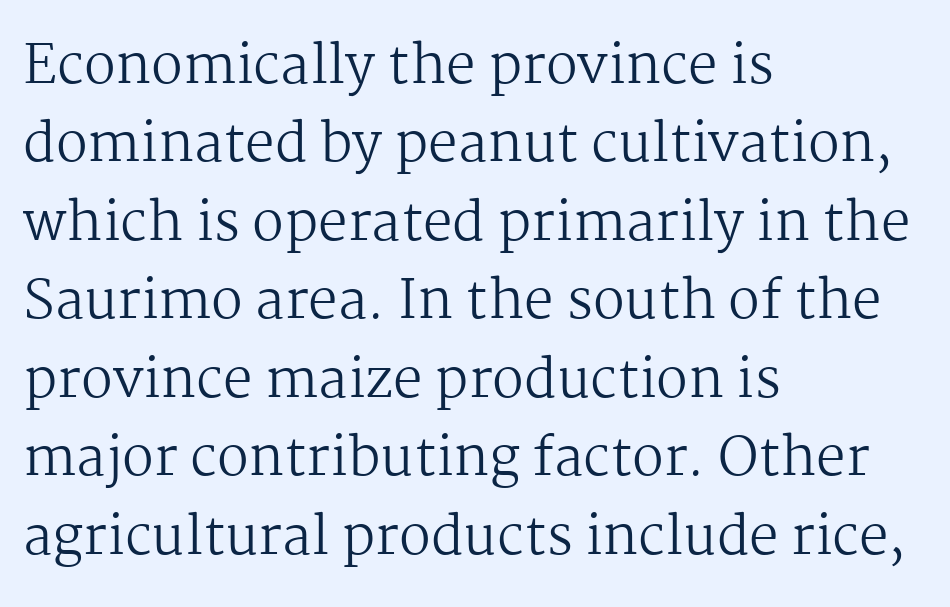
Q: Is the text bold? A: No.
Q: Is the text italic (slanted)? A: No, it is upright.
Q: Is the typeface a serif or a sans-serif typeface? A: Serif.
Q: Is the text underlined? A: No.
Q: How is the paragraph aligned? A: Left-aligned.
Q: Is the spacing between letters normal or unusually wide? A: Normal.
Q: Is the spacing between lines tight, normal or loose? A: Normal.
Q: Width (condensed, normal, or wide)? A: Normal.
Q: Stroke contrast? A: Medium.
Q: x-height? A: Medium.
Q: Monospaced? A: No.
